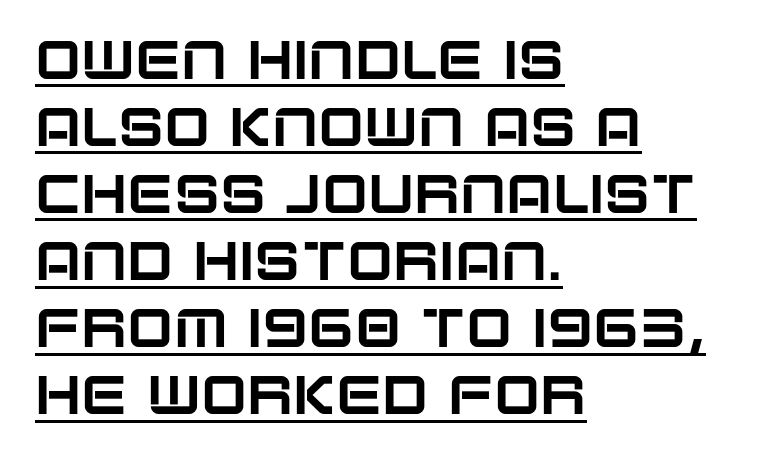
Q: Is the text italic (slanted)? A: No, it is upright.
Q: Is the typeface a serif or a sans-serif typeface? A: Sans-serif.
Q: Is the text underlined? A: Yes.
Q: How is the paragraph aligned? A: Left-aligned.
Q: Is the spacing between letters normal or unusually wide? A: Normal.
Q: Width (condensed, normal, or wide)? A: Normal.
Q: Stroke contrast? A: Low.
Q: x-height? A: Large.
Q: Monospaced? A: No.
